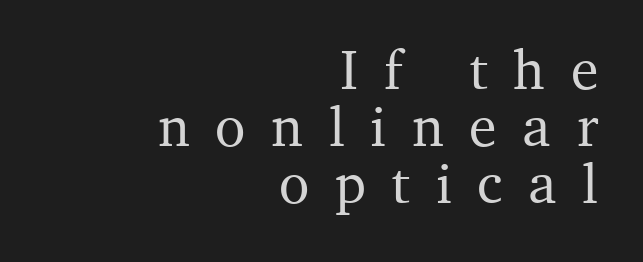
The horizontal fit of the characters is loose and conspicuously gappy. You could barely slide anything between these rows. Examine the stroke ends and you'll spot serifs. Honestly, there is no underline to notice here at all. These lines are rendered in a variable-pitch font.
